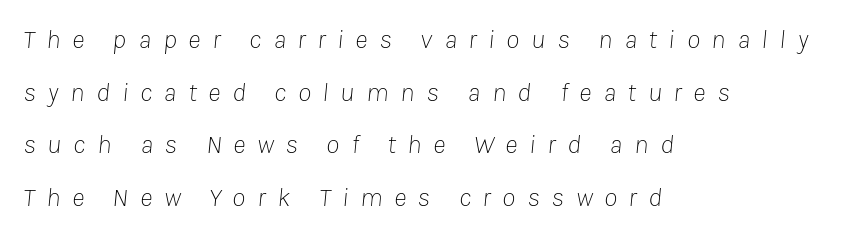
The image shows 27 px text type, italic (leaning right); set left-aligned, loose line spacing (1.95x), unusually wide letter spacing (+0.43 em), not underlined.
